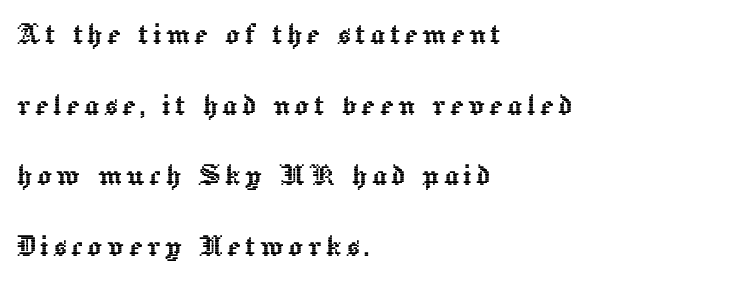
{"italic": "no", "width": "normal", "x_height": "medium", "monospaced": "no", "underline": "no", "align": "left", "line_spacing": "loose", "line_spacing_ratio": 1.96, "glyph_px": 36}
